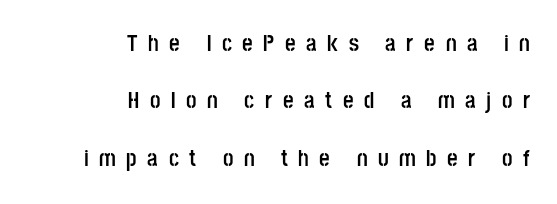
Q: Is the text bold? A: Yes.
Q: Is the text italic (slanted)? A: No, it is upright.
Q: Is the text underlined? A: No.
Q: How is the paragraph aligned? A: Right-aligned.
Q: Is the spacing between letters normal or unusually wide? A: Unusually wide.
Q: Is the spacing between lines tight, normal or loose? A: Loose.
